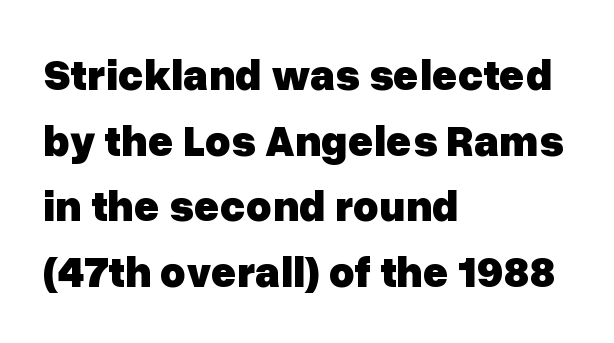
The font's upright variant was chosen for this text. Honestly, the letter spacing is just normal — you wouldn't notice it. The characters display no serif detailing; their extremities are plain. Here the designer chose a conventional face with non-uniform glyph widths.
